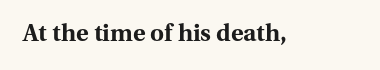
Q: Is the text bold? A: Yes.
Q: Is the text italic (slanted)? A: No, it is upright.
Q: Is the text underlined? A: No.
Q: Is the spacing between letters normal or unusually wide? A: Normal.
